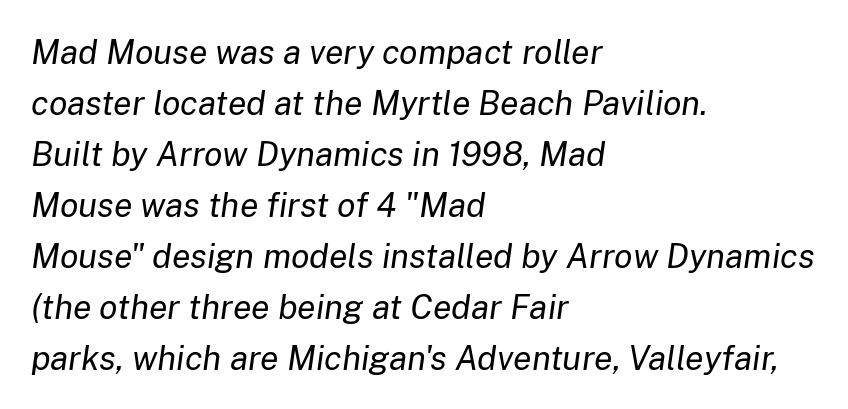
{"italic": "yes", "lean": "right", "slant_degrees": 8, "bold": "no", "weight": "regular", "width": "normal", "stroke_contrast": "low", "x_height": "medium", "monospaced": "no", "underline": "no", "align": "left", "line_spacing": "normal", "line_spacing_ratio": 1.5, "letter_spacing": "normal", "letter_spacing_em": 0.0, "glyph_px": 34}
